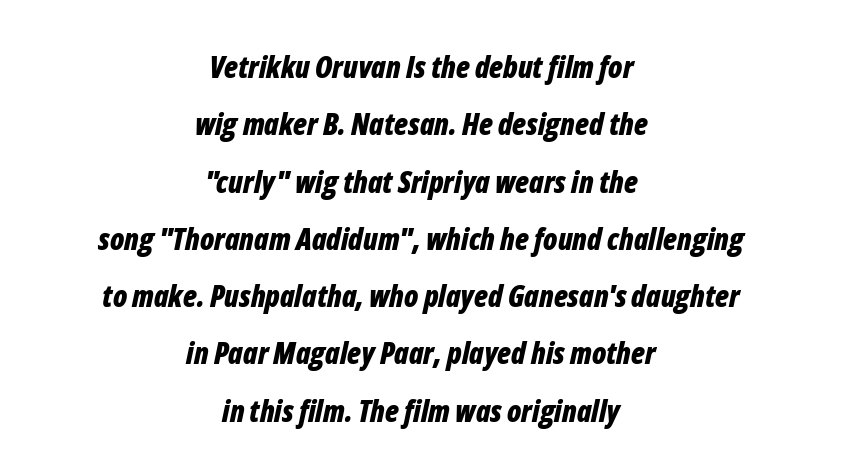
The image shows 30 px bold, condensed type, italic (leaning right); set centered, loose line spacing (1.91x), normal letter spacing, not underlined; low stroke contrast and a medium x-height.
